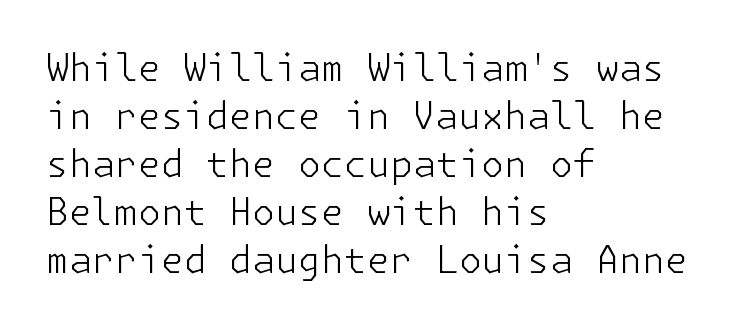
The line texture is even and compact thanks to regular tracking. The typeface chosen for these lines omits serifs. No italicization has been applied; the sample stays upright. The lines in this sample share a left origin and differ only in where they stop. The vertical gap from one line to the next is medium. The strip under each line holds only bare page.
